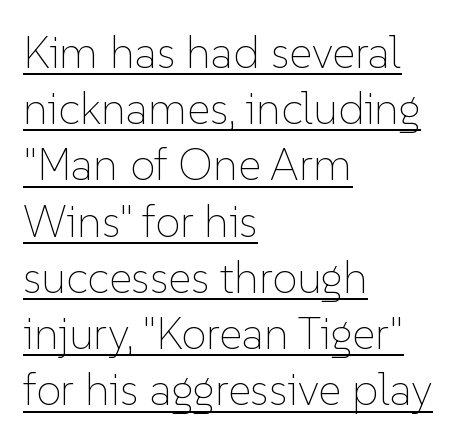
{"italic": "no", "bold": "no", "weight": "thin", "width": "normal", "stroke_contrast": "low", "x_height": "medium", "monospaced": "no", "underline": "yes", "align": "left", "line_spacing": "normal", "line_spacing_ratio": 1.25, "letter_spacing": "normal", "letter_spacing_em": 0.0, "glyph_px": 45}
